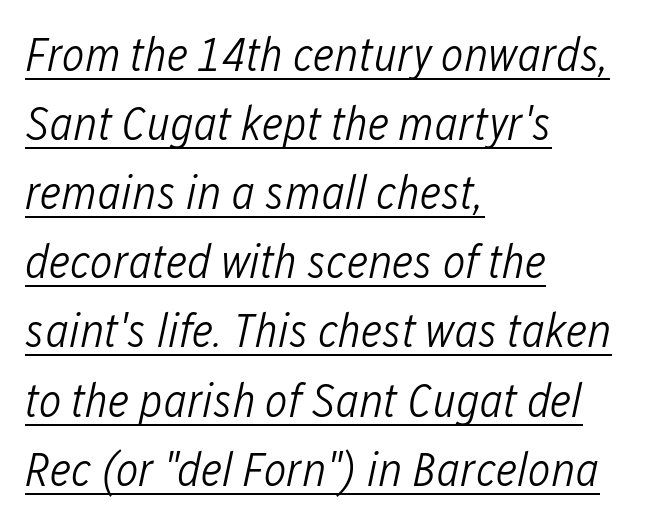
The image shows 48 px light, condensed type, italic (leaning right); set left-aligned, normal line spacing (1.44x), normal letter spacing, underlined; low stroke contrast and a medium x-height.
